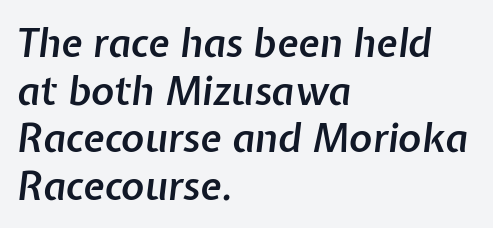
Glance below the letters and you will spot only blank space. Is the letter spacing exaggerated? No — it looks like the ordinary default. Each line starts at the same left margin while the right side varies. Does the weight exceed regular? Yes, but only to semibold. Is this a fixed-width face? No — the glyphs have proportional, varying widths.
